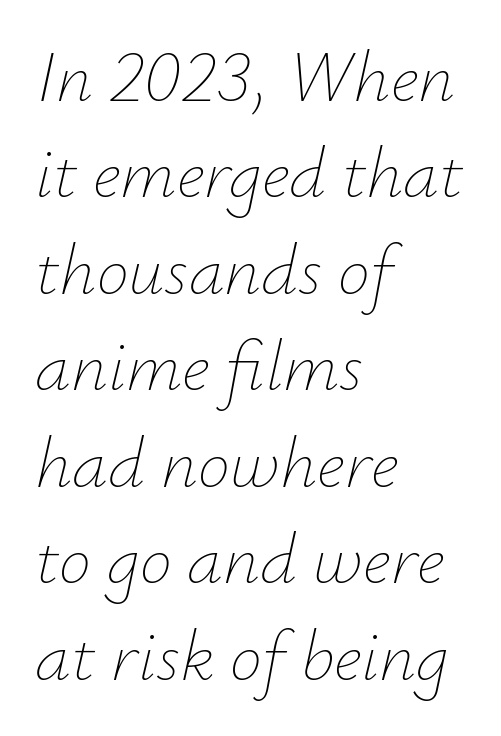
{"italic": "yes", "lean": "right", "slant_degrees": 12, "bold": "no", "weight": "thin", "width": "normal", "stroke_contrast": "low", "x_height": "small", "monospaced": "no", "underline": "no", "align": "left", "line_spacing": "normal", "line_spacing_ratio": 1.34, "letter_spacing": "normal", "letter_spacing_em": 0.0, "glyph_px": 72}
